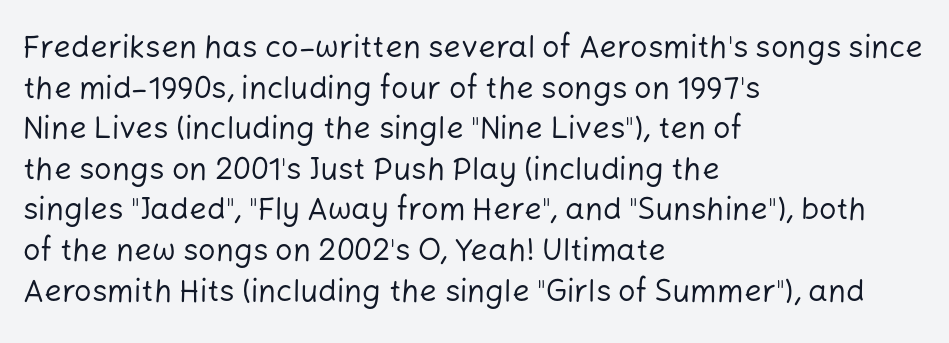
The image shows 31 px regular-weight sans-serif type, upright; set left-aligned, normal line spacing (1.31x), normal letter spacing, not underlined; low stroke contrast and a medium x-height.
